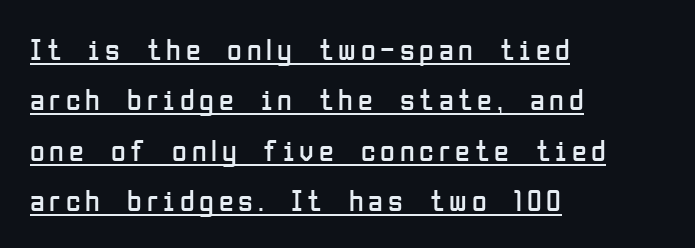
Q: Is the text bold? A: No.
Q: Is the text italic (slanted)? A: No, it is upright.
Q: Is the typeface a serif or a sans-serif typeface? A: Sans-serif.
Q: Is the text underlined? A: Yes.
Q: How is the paragraph aligned? A: Left-aligned.
Q: Is the spacing between lines tight, normal or loose? A: Normal.
Q: Width (condensed, normal, or wide)? A: Condensed.
Q: Stroke contrast? A: Low.
Q: x-height? A: Medium.
Q: Monospaced? A: No.
